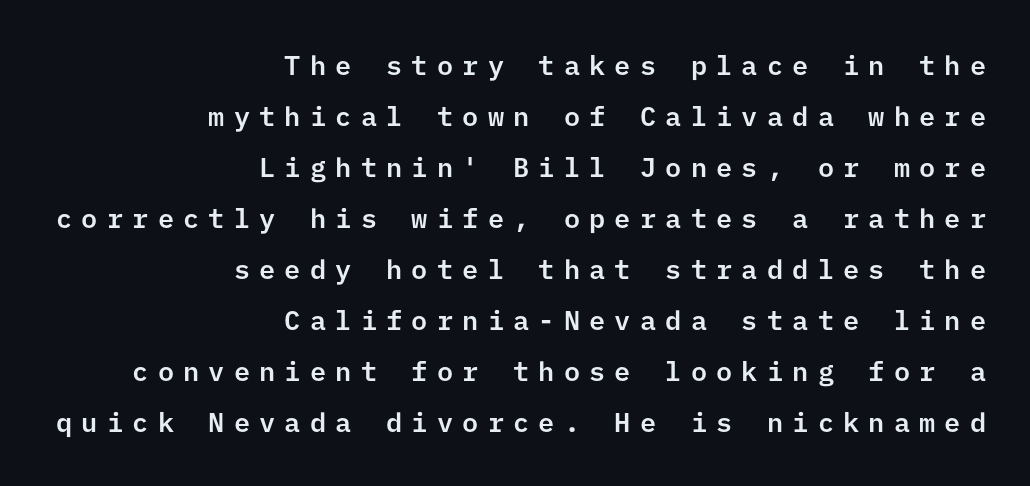
Display-style spreading of the glyphs; the letterfit is very open. The lines in this sample share a right terminus and differ only in where they begin. Every character sits straight up, as roman type does. The area under the type is left untouched.
